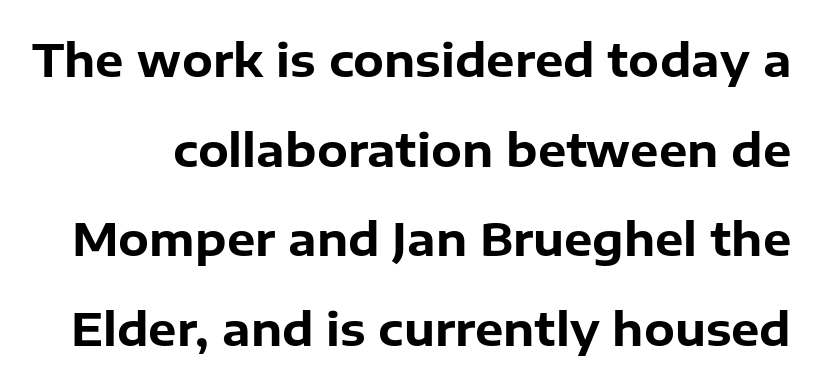
{"serif": "no", "italic": "no", "bold": "yes", "weight": "bold", "width": "normal", "stroke_contrast": "low", "x_height": "medium", "monospaced": "no", "underline": "no", "line_spacing": "loose", "line_spacing_ratio": 1.99, "letter_spacing": "normal", "letter_spacing_em": 0.0, "glyph_px": 45}
